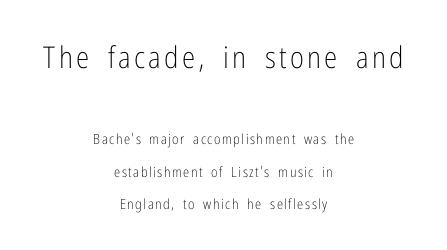
{"serif": "no", "italic": "no", "bold": "no", "weight": "light", "width": "condensed", "stroke_contrast": "low", "x_height": "medium", "monospaced": "no", "underline": "no", "align": "center", "line_spacing": "loose", "line_spacing_ratio": 2.33, "larger_block": "first", "size_ratio": 2.14, "glyph_px": 30}
